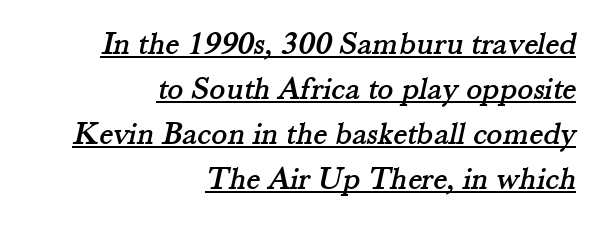
Q: Is the typeface a serif or a sans-serif typeface? A: Serif.
Q: Is the text underlined? A: Yes.
Q: How is the paragraph aligned? A: Right-aligned.
Q: Is the spacing between letters normal or unusually wide? A: Normal.
Q: Is the spacing between lines tight, normal or loose? A: Normal.
Q: Width (condensed, normal, or wide)? A: Normal.
Q: Stroke contrast? A: Medium.
Q: x-height? A: Small.
Q: Monospaced? A: No.
